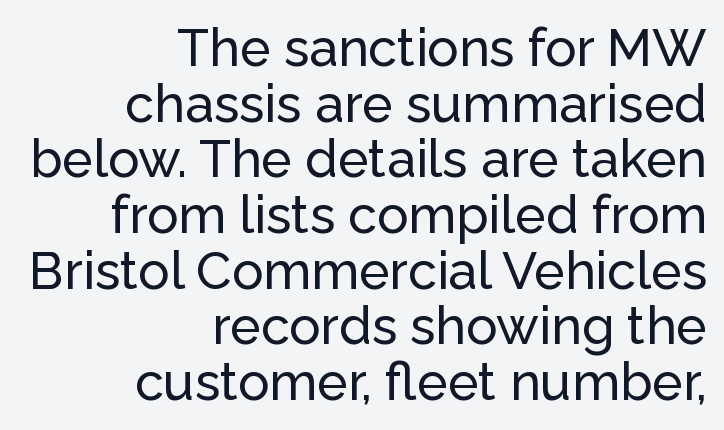
Q: Is the text italic (slanted)? A: No, it is upright.
Q: Is the typeface a serif or a sans-serif typeface? A: Sans-serif.
Q: Is the text underlined? A: No.
Q: How is the paragraph aligned? A: Right-aligned.
Q: Is the spacing between letters normal or unusually wide? A: Normal.
Q: Is the spacing between lines tight, normal or loose? A: Tight.
Q: Width (condensed, normal, or wide)? A: Normal.
Q: Stroke contrast? A: Low.
Q: x-height? A: Medium.
Q: Monospaced? A: No.
